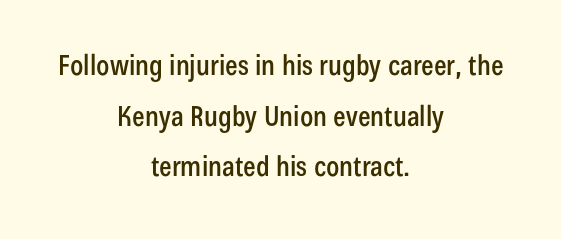
Q: Is the text italic (slanted)? A: No, it is upright.
Q: Is the typeface a serif or a sans-serif typeface? A: Sans-serif.
Q: Is the text underlined? A: No.
Q: How is the paragraph aligned? A: Centered.
Q: Is the spacing between letters normal or unusually wide? A: Normal.
Q: Width (condensed, normal, or wide)? A: Condensed.
Q: Stroke contrast? A: Low.
Q: x-height? A: Medium.
Q: Monospaced? A: No.
